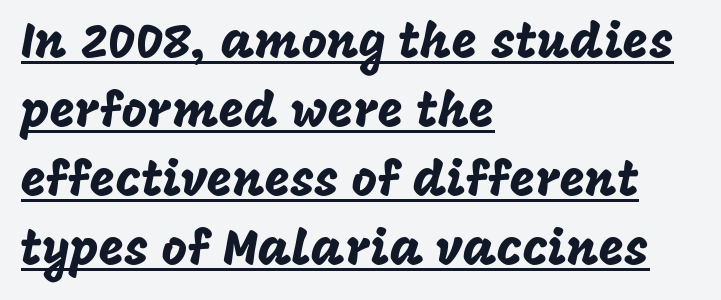
The image shows 49 px sans-serif type; set left-aligned, normal line spacing (1.41x), normal letter spacing, underlined; low stroke contrast and a large x-height.
